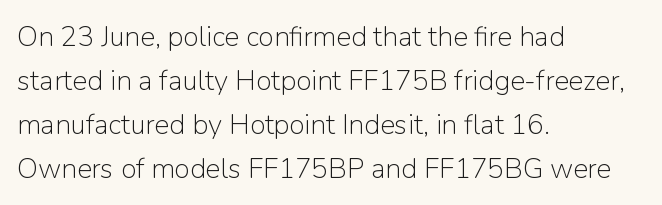
{"serif": "no", "italic": "no", "bold": "no", "weight": "light", "width": "normal", "stroke_contrast": "low", "x_height": "medium", "monospaced": "no", "underline": "no", "align": "left", "line_spacing": "normal", "line_spacing_ratio": 1.57, "letter_spacing": "normal", "letter_spacing_em": 0.0, "glyph_px": 28}
